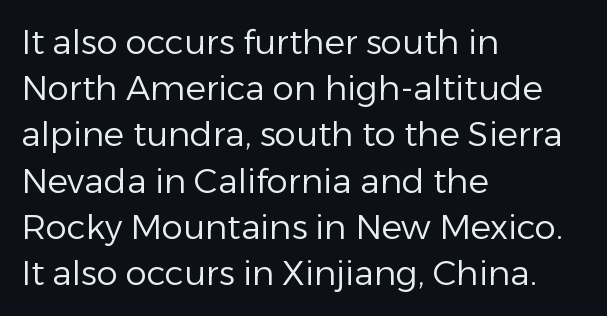
Q: Is the text bold? A: No.
Q: Is the text italic (slanted)? A: No, it is upright.
Q: Is the typeface a serif or a sans-serif typeface? A: Sans-serif.
Q: Is the text underlined? A: No.
Q: How is the paragraph aligned? A: Left-aligned.
Q: Is the spacing between letters normal or unusually wide? A: Normal.
Q: Is the spacing between lines tight, normal or loose? A: Normal.
Q: Width (condensed, normal, or wide)? A: Normal.
Q: Stroke contrast? A: Low.
Q: x-height? A: Medium.
Q: Monospaced? A: No.
